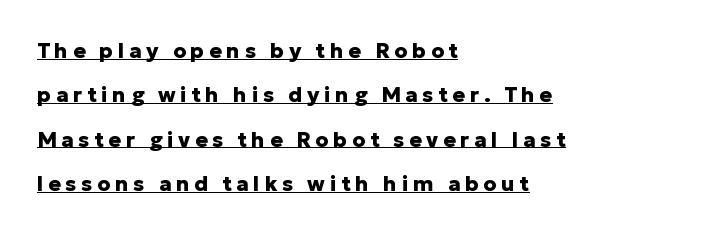
{"italic": "no", "bold": "yes", "underline": "yes", "align": "left", "line_spacing": "loose", "line_spacing_ratio": 2.11, "letter_spacing": "wide", "letter_spacing_em": 0.22, "glyph_px": 21}
